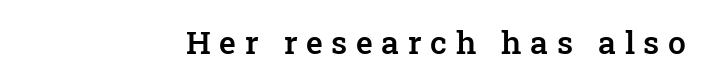
Q: Is the text bold? A: Semi-bold.
Q: Is the text italic (slanted)? A: No, it is upright.
Q: Is the typeface a serif or a sans-serif typeface? A: Serif.
Q: Is the text underlined? A: No.
Q: Is the spacing between letters normal or unusually wide? A: Unusually wide.
Q: Width (condensed, normal, or wide)? A: Normal.
Q: Stroke contrast? A: Low.
Q: x-height? A: Medium.
Q: Monospaced? A: No.
